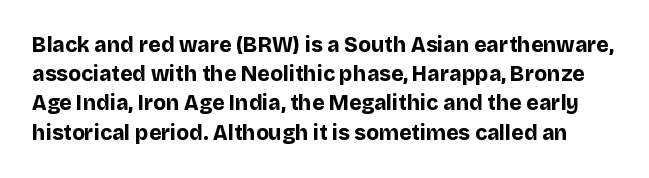
The image shows 21 px bold type, upright; set normal line spacing (1.39x), normal letter spacing, not underlined.
